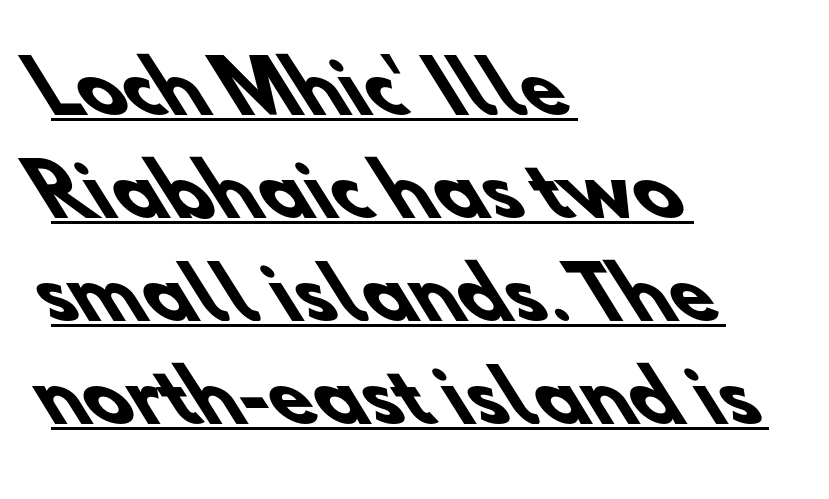
The image shows 70 px heavy sans-serif type; set left-aligned, normal line spacing (1.47x), normal letter spacing, underlined; low stroke contrast and a small x-height.
